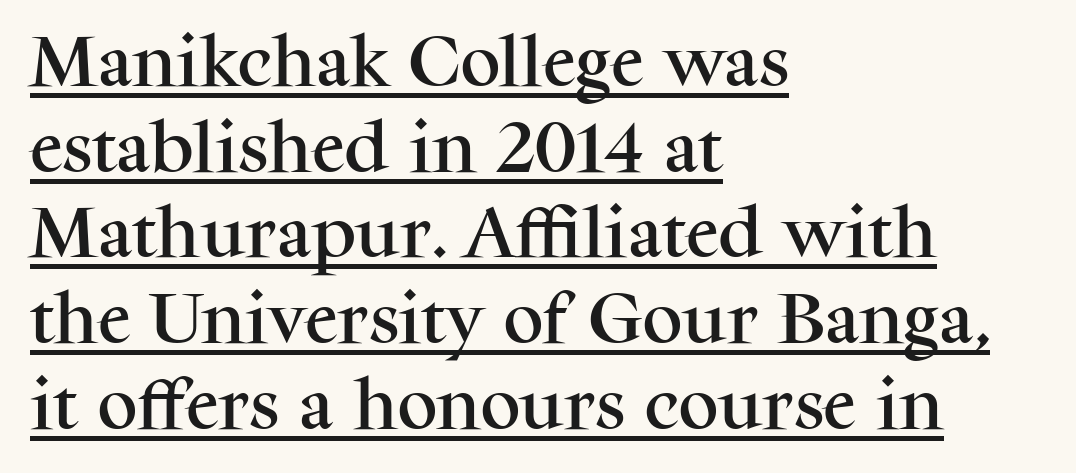
{"serif": "yes", "italic": "no", "width": "normal", "stroke_contrast": "medium", "x_height": "medium", "monospaced": "no", "underline": "yes", "align": "left", "line_spacing": "normal", "line_spacing_ratio": 1.53, "letter_spacing": "normal", "letter_spacing_em": 0.0, "glyph_px": 56}
